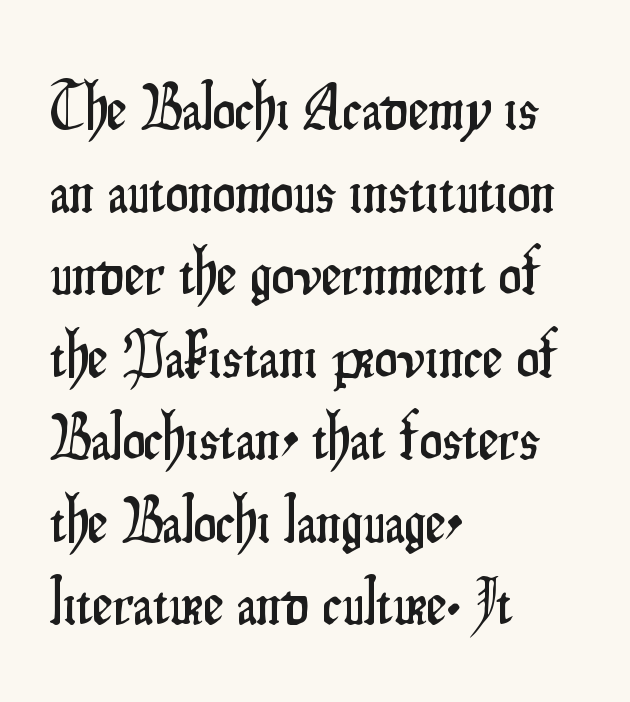
Q: Is the text italic (slanted)? A: No, it is upright.
Q: Is the typeface a serif or a sans-serif typeface? A: Sans-serif.
Q: Is the text underlined? A: No.
Q: How is the paragraph aligned? A: Left-aligned.
Q: Is the spacing between letters normal or unusually wide? A: Normal.
Q: Is the spacing between lines tight, normal or loose? A: Normal.
Q: Width (condensed, normal, or wide)? A: Condensed.
Q: Stroke contrast? A: Low.
Q: x-height? A: Small.
Q: Monospaced? A: No.
